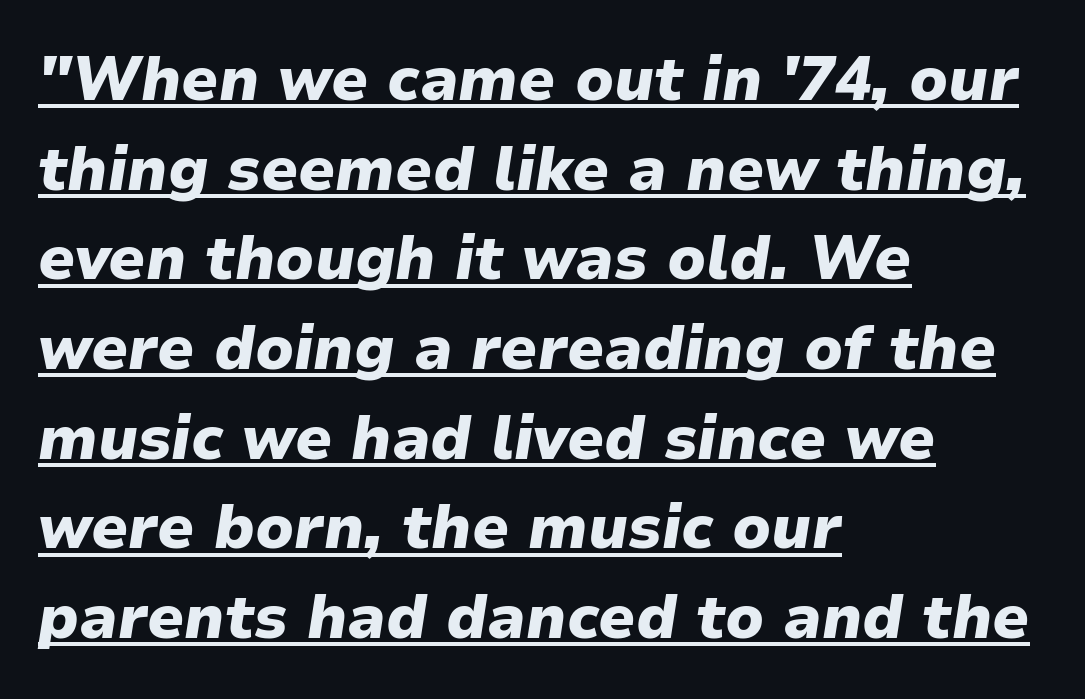
Horizontal bands of white between lines are of average thickness. Between one letter and the next there's only the usual sliver of space. Note the varied advance widths — an 'i' is clearly narrower than an 'm'. The characters look thick and weighty, a clear bold. Compared with undecorated copy, this sample adds a rule below the words. Typeset ragged right — the left edge is the straight one.
